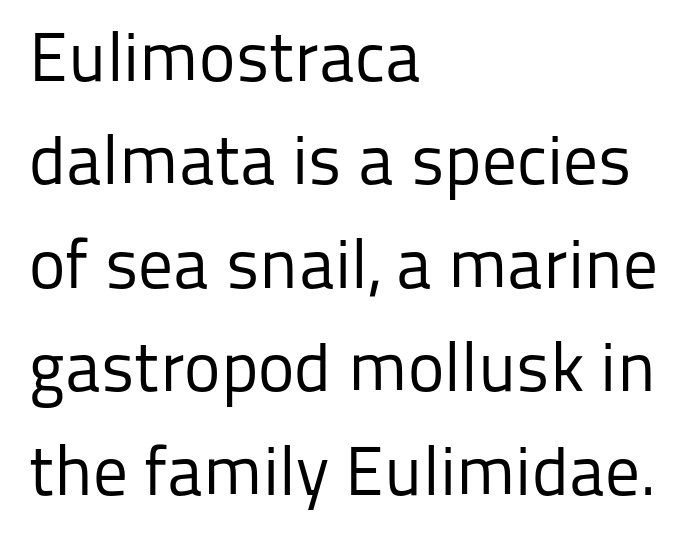
{"serif": "no", "italic": "no", "bold": "no", "weight": "regular", "width": "normal", "stroke_contrast": "low", "x_height": "medium", "monospaced": "no", "underline": "no", "align": "left", "line_spacing": "normal", "line_spacing_ratio": 1.5, "letter_spacing": "normal", "letter_spacing_em": 0.0, "glyph_px": 69}
